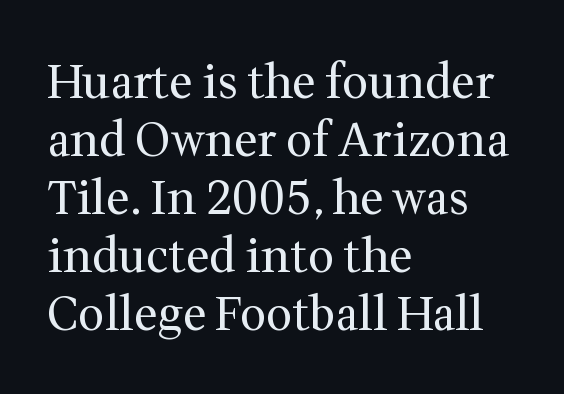
{"serif": "yes", "italic": "no", "bold": "no", "weight": "regular", "width": "normal", "stroke_contrast": "medium", "x_height": "medium", "monospaced": "no", "underline": "no", "align": "left", "line_spacing": "normal", "line_spacing_ratio": 1.26, "letter_spacing": "normal", "letter_spacing_em": 0.0, "glyph_px": 46}
